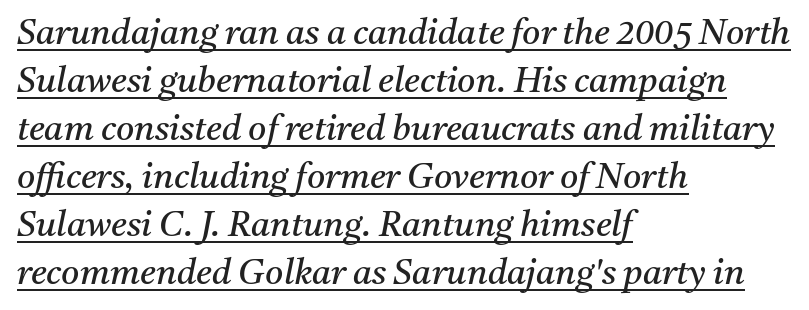
Compared with undecorated copy, this sample adds a rule below the words. You can tell from the footed stems that serif type was used. Character widths vary here, with narrow letters taking less room than wide ones. Does the leading feel generous? No, just average.
